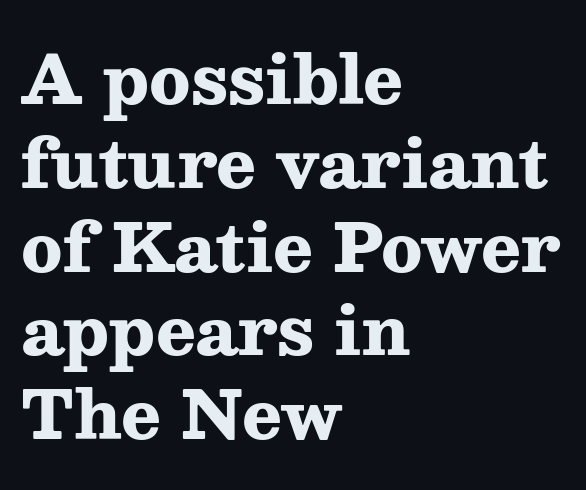
{"serif": "yes", "italic": "no", "bold": "yes", "weight": "heavy", "width": "wide", "stroke_contrast": "medium", "x_height": "medium", "monospaced": "no", "underline": "no", "align": "left", "line_spacing": "normal", "line_spacing_ratio": 1.27, "letter_spacing": "normal", "letter_spacing_em": 0.0, "glyph_px": 66}
